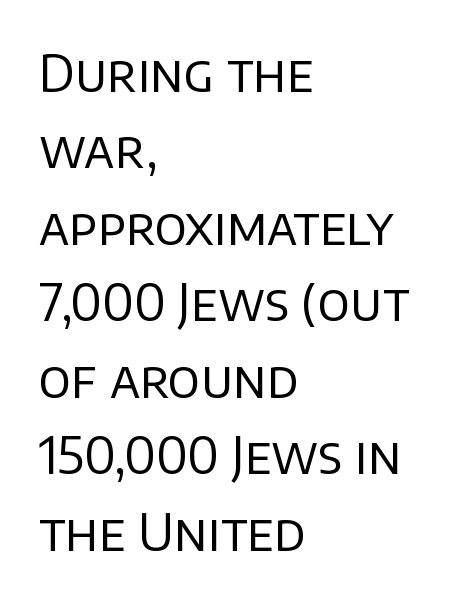
Q: Is the text bold? A: No.
Q: Is the text italic (slanted)? A: No, it is upright.
Q: Is the typeface a serif or a sans-serif typeface? A: Sans-serif.
Q: Is the text underlined? A: No.
Q: How is the paragraph aligned? A: Left-aligned.
Q: Is the spacing between letters normal or unusually wide? A: Normal.
Q: Is the spacing between lines tight, normal or loose? A: Normal.
Q: Width (condensed, normal, or wide)? A: Normal.
Q: Stroke contrast? A: Low.
Q: x-height? A: Large.
Q: Monospaced? A: No.
